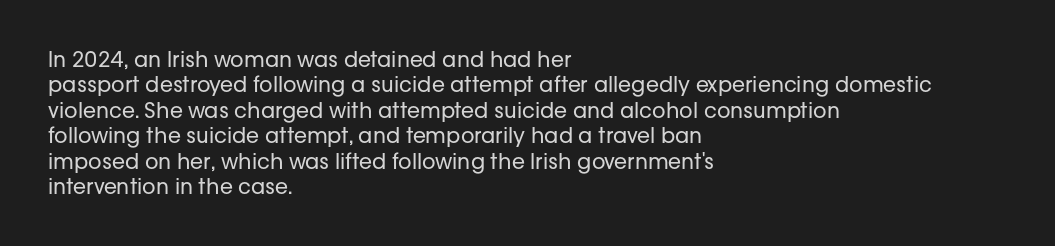
Q: Is the text bold? A: No.
Q: Is the text italic (slanted)? A: No, it is upright.
Q: Is the text underlined? A: No.
Q: How is the paragraph aligned? A: Left-aligned.
Q: Is the spacing between letters normal or unusually wide? A: Normal.
